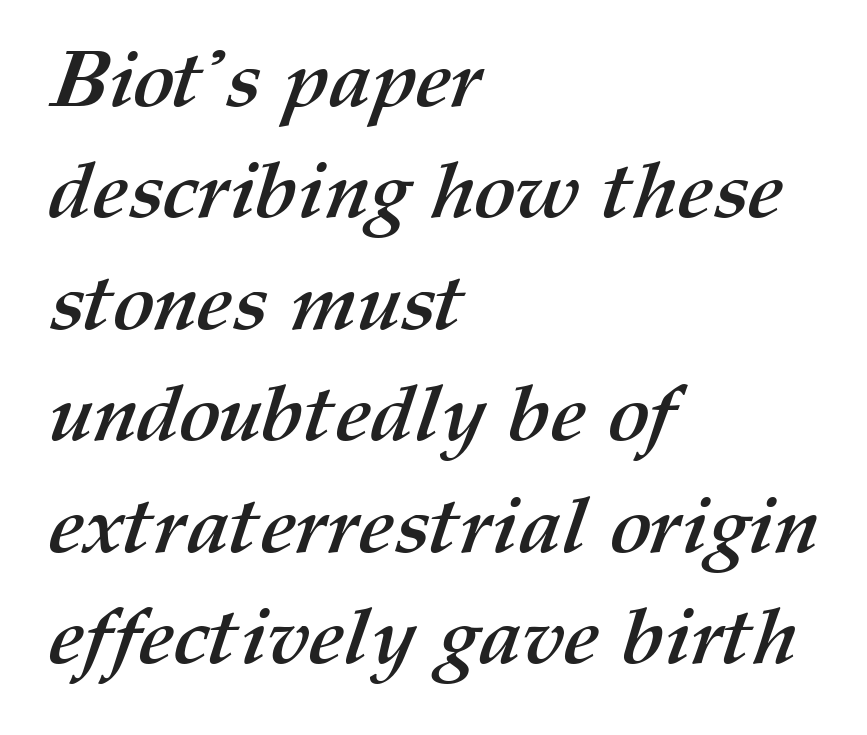
Each letter keeps its own natural width here, so spacing adapts to shape. The typesetting leans heavy: a genuine bold. Lines of text with bare space underneath. Tracking here is standard; glyphs follow each other at the usual distance.
